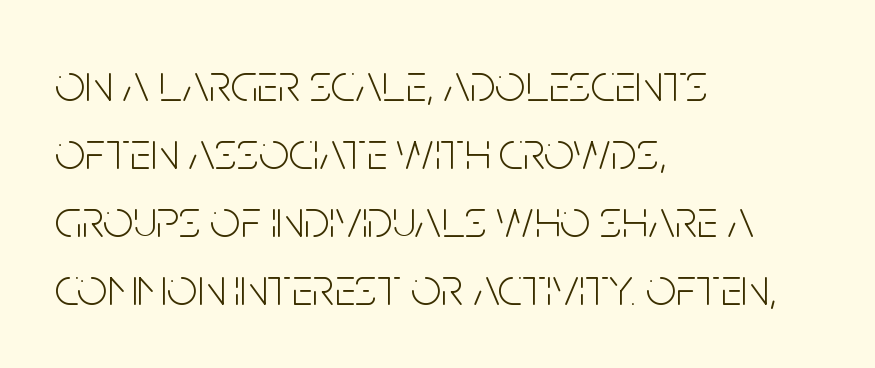
{"serif": "no", "italic": "no", "bold": "no", "weight": "light", "width": "condensed", "stroke_contrast": "low", "x_height": "large", "monospaced": "no", "underline": "no", "align": "left", "line_spacing": "normal", "line_spacing_ratio": 1.28, "letter_spacing": "normal", "letter_spacing_em": 0.0, "glyph_px": 53}
